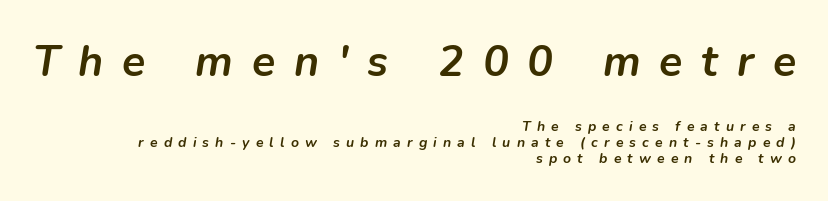
The zone under the glyphs is completely vacant. The paragraph shown leans on its right margin. Every character sits at an angle, as italics do. The line texture is sparse and dotted thanks to wide tracking. The letters advance in unequal steps, a hallmark of proportional type. You get the large type first, then a drop to smaller type.
